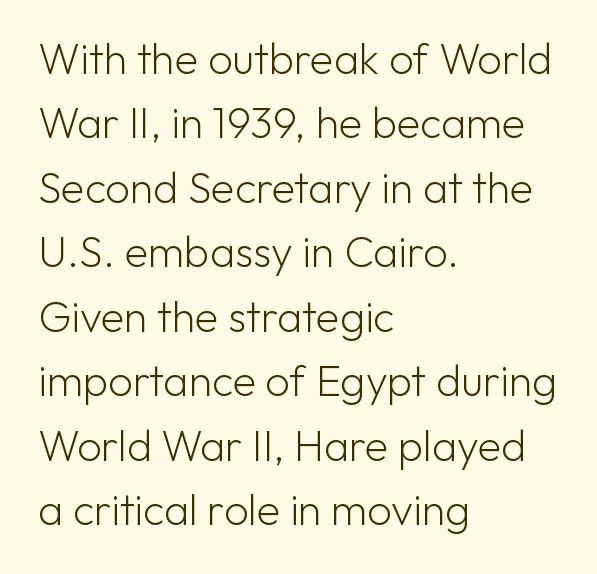
Q: Is the text bold? A: No.
Q: Is the text italic (slanted)? A: No, it is upright.
Q: Is the typeface a serif or a sans-serif typeface? A: Sans-serif.
Q: Is the text underlined? A: No.
Q: How is the paragraph aligned? A: Left-aligned.
Q: Is the spacing between letters normal or unusually wide? A: Normal.
Q: Is the spacing between lines tight, normal or loose? A: Normal.
Q: Width (condensed, normal, or wide)? A: Normal.
Q: Stroke contrast? A: Low.
Q: x-height? A: Medium.
Q: Monospaced? A: No.
